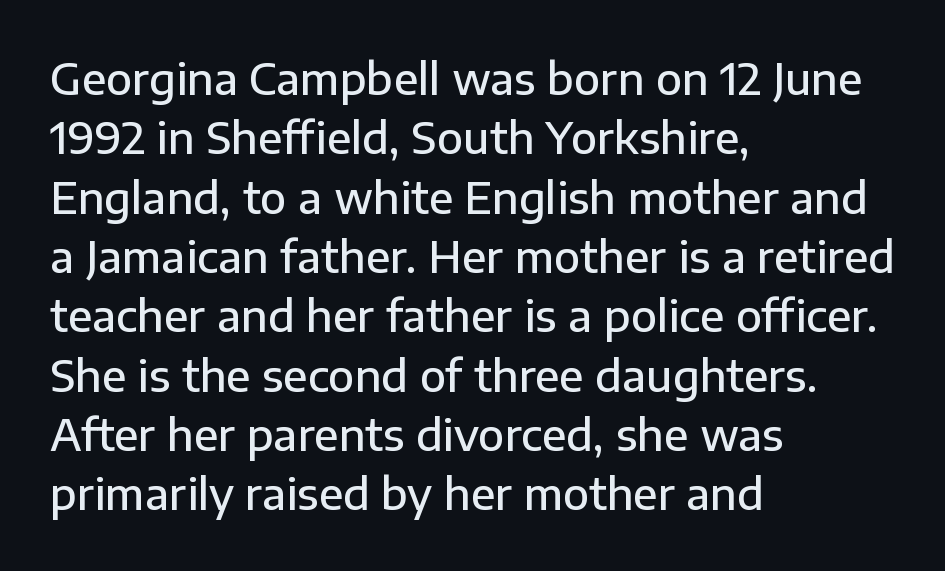
The glyphs have the mass of a demibold cut, below bold. These lines were composed using upright roman letters. Is this a fixed-width face? No — the glyphs have proportional, varying widths. Classification — sans serif. Spacing between characters is what you'd get straight out of the box.
